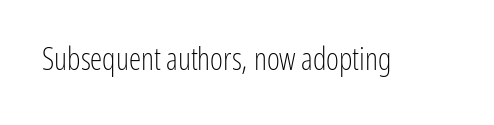
Q: Is the text bold? A: No.
Q: Is the text italic (slanted)? A: No, it is upright.
Q: Is the typeface a serif or a sans-serif typeface? A: Sans-serif.
Q: Is the text underlined? A: No.
Q: Is the spacing between letters normal or unusually wide? A: Normal.
Q: Width (condensed, normal, or wide)? A: Condensed.
Q: Stroke contrast? A: Low.
Q: x-height? A: Medium.
Q: Monospaced? A: No.
